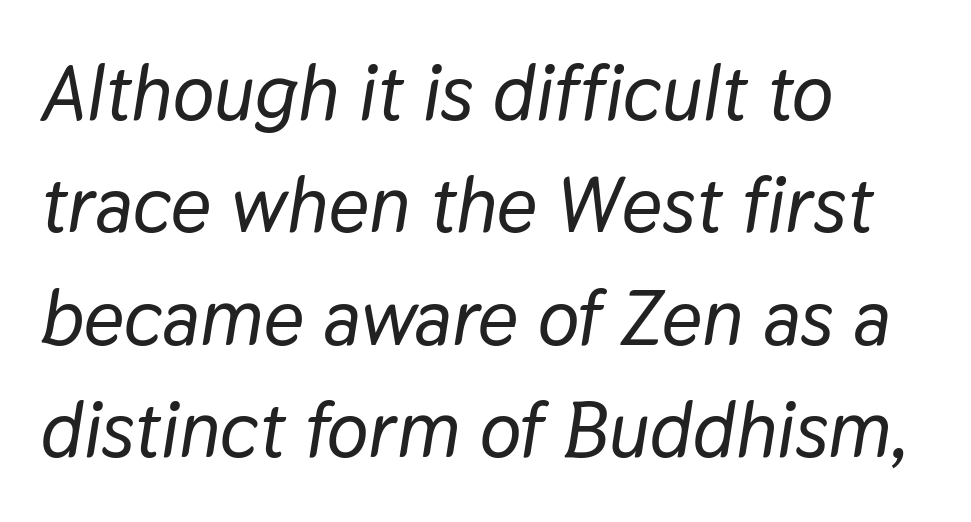
The image shows 78 px text type, italic (leaning right); set left-aligned, normal line spacing (1.44x), normal letter spacing, not underlined; low stroke contrast and a medium x-height.
